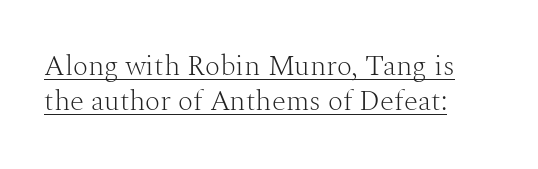
The image shows 29 px light serif type, upright; set left-aligned, line spacing 1.22x, normal letter spacing, underlined; medium stroke contrast and a medium x-height.
